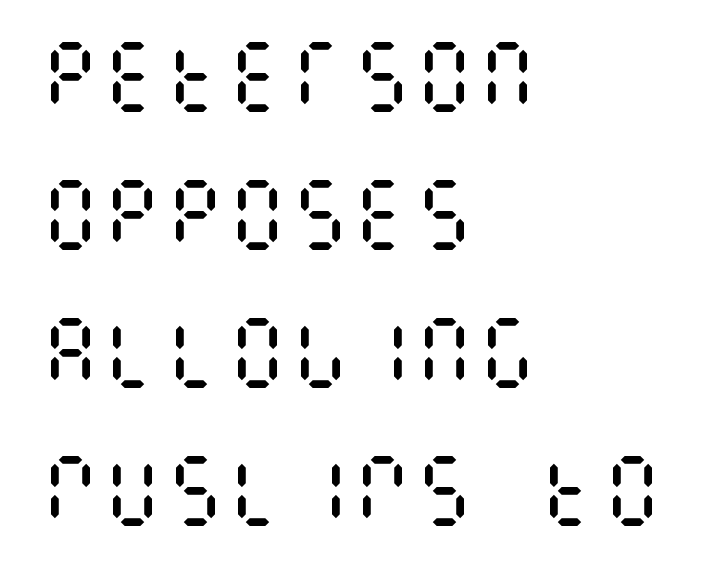
The image shows 78 px regular-weight, condensed type, upright; set left-aligned, line spacing 1.77x, normal letter spacing, not underlined; medium stroke contrast and a large x-height.
